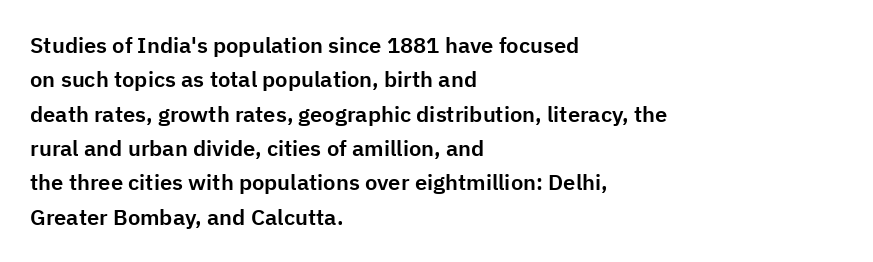
Teacher's note: observe the even left margin — that is flush-left alignment. The passage shown has conventional tracking throughout. It's the straight-up-and-down kind of type. The block of text has a typical density, with ordinary space between rows. The area under the type is left untouched.
